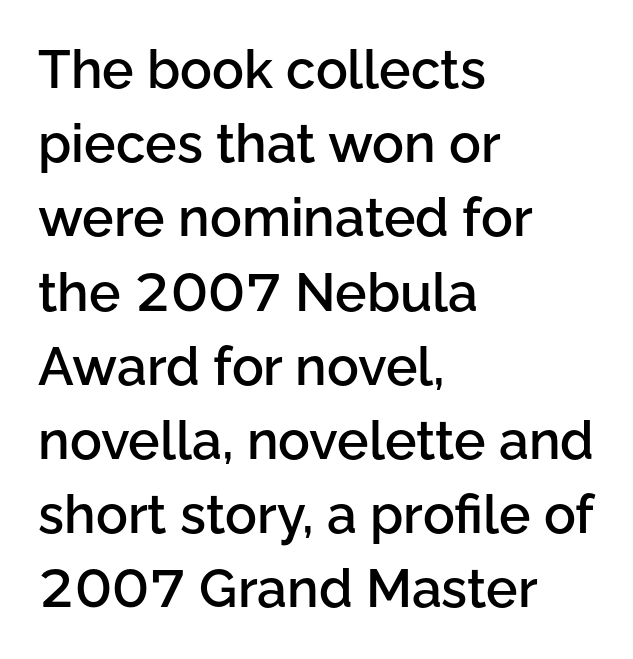
The image shows 53 px semibold sans-serif type, upright; set left-aligned, normal line spacing (1.4x), normal letter spacing, not underlined; low stroke contrast and a medium x-height.
